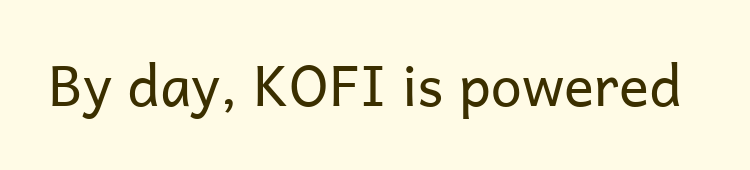
{"serif": "no", "italic": "no", "bold": "no", "weight": "regular", "width": "normal", "stroke_contrast": "low", "x_height": "medium", "monospaced": "no", "underline": "no", "letter_spacing": "normal", "letter_spacing_em": 0.0, "glyph_px": 56}
